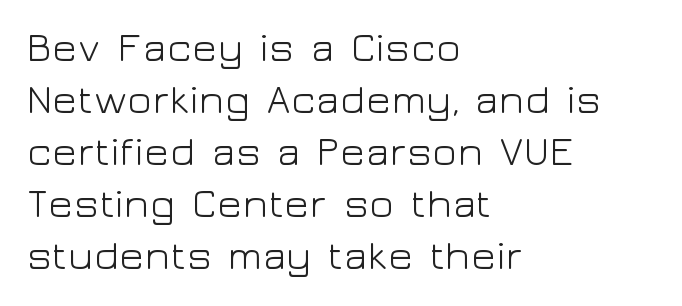
{"serif": "no", "italic": "no", "bold": "no", "weight": "light", "width": "wide", "stroke_contrast": "low", "x_height": "medium", "monospaced": "no", "underline": "no", "align": "left", "line_spacing": "normal", "line_spacing_ratio": 1.27, "letter_spacing": "normal", "letter_spacing_em": 0.0, "glyph_px": 41}
